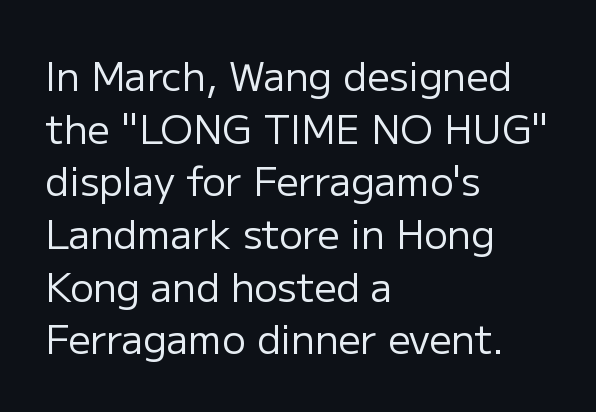
Is this a fixed-width face? No — the glyphs have proportional, varying widths. Regarding serifs, this sample does without them. Quick note: underline off. Ordinary non-slanted type is in use.
